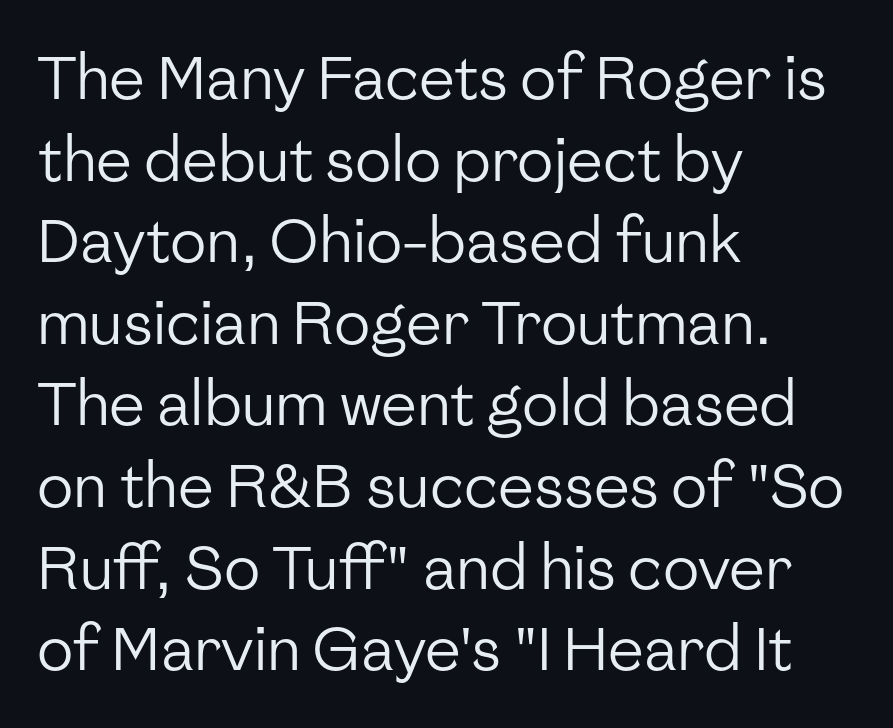
A light-to-regular cut is what we see here. This rendering uses left alignment, leaving the right contour irregular. It's the straight-up-and-down kind of type. Leading matches the norm, producing a regular column. The face used here is proportionally spaced, like ordinary book or web type.
